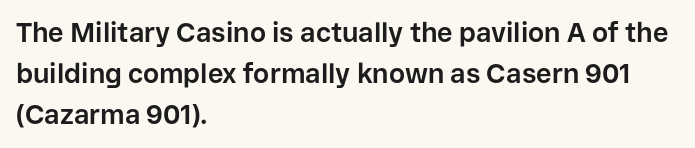
{"italic": "no", "bold": "yes", "underline": "no", "align": "left", "line_spacing": "normal", "line_spacing_ratio": 1.52, "letter_spacing": "normal", "letter_spacing_em": 0.0, "glyph_px": 27}
